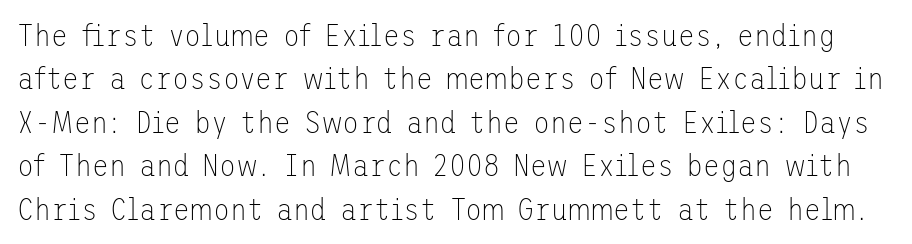
{"serif": "no", "italic": "no", "bold": "no", "weight": "thin", "width": "normal", "stroke_contrast": "low", "x_height": "medium", "underline": "no", "line_spacing": "normal", "line_spacing_ratio": 1.4, "letter_spacing": "normal", "letter_spacing_em": 0.0, "glyph_px": 31}
